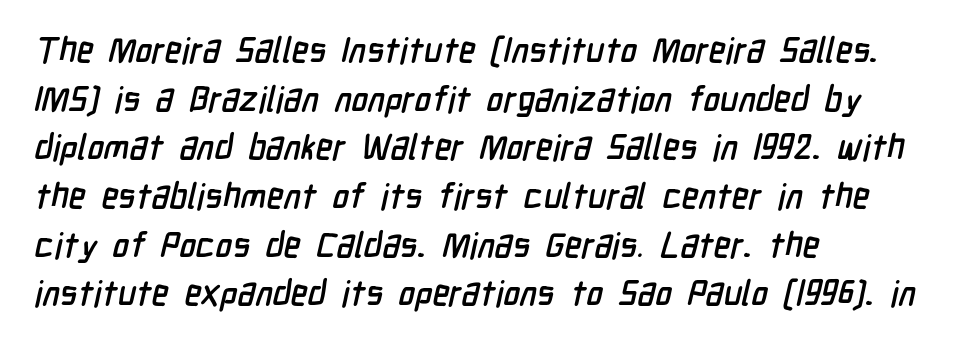
The image shows 35 px condensed sans-serif type; set left-aligned, normal line spacing (1.39x), normal letter spacing, not underlined; low stroke contrast and a medium x-height.
